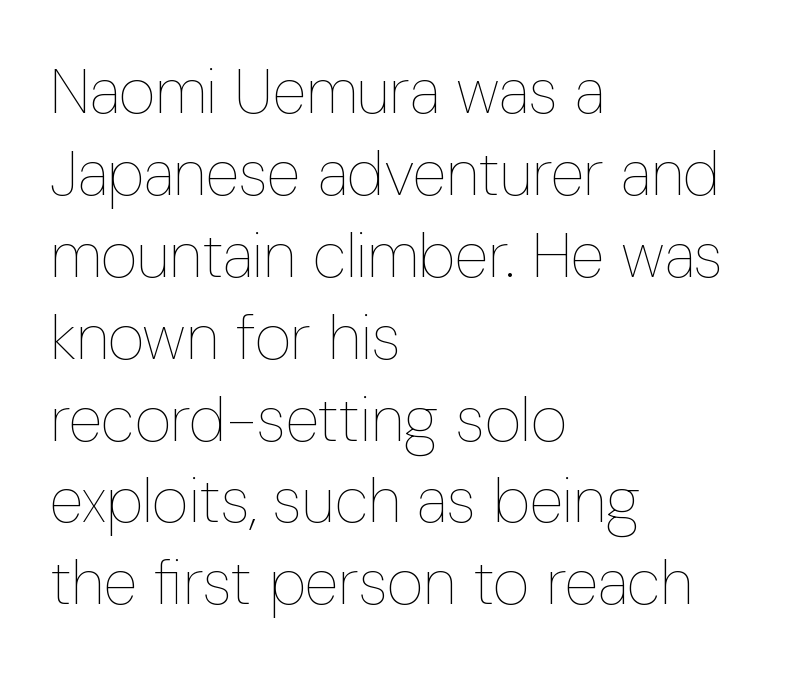
Standard letterfit; no display-style spreading of the glyphs. Ordinary non-slanted type is in use. The passage shown stacks its lines at a standard gap. Reading down the block, your eye returns to a fixed left position each line. A typesetter would call this proportional, since set widths differ per character. A quiet, ordinary-to-light weight characterises the typeface.
